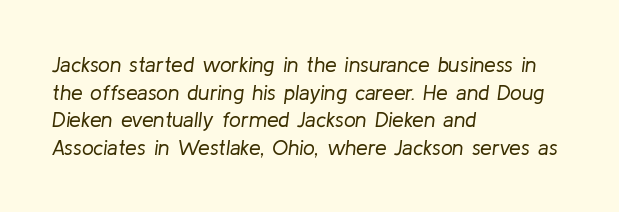
The image shows 21 px text type, italic (leaning right); set left-aligned, normal line spacing (1.31x), normal letter spacing, not underlined.
